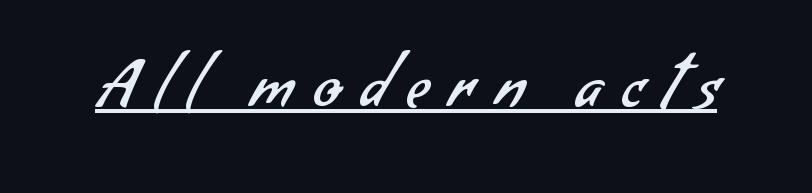
{"serif": "no", "bold": "no", "weight": "regular", "width": "normal", "stroke_contrast": "low", "x_height": "small", "monospaced": "no", "underline": "yes", "letter_spacing": "wide", "letter_spacing_em": 0.32, "glyph_px": 63}
